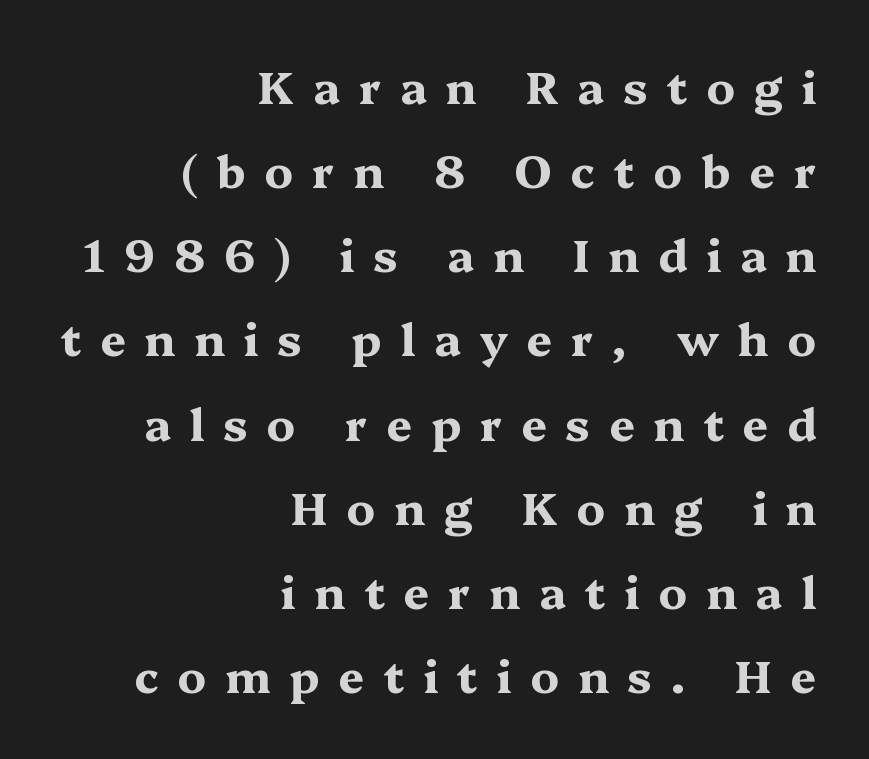
The image shows 45 px bold, wide serif type, upright; set right-aligned, line spacing 1.87x, unusually wide letter spacing (+0.42 em), not underlined; medium stroke contrast and a medium x-height.
